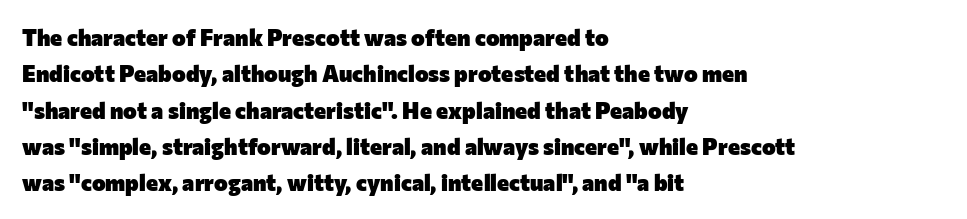
Q: Is the text bold? A: Yes.
Q: Is the text italic (slanted)? A: No, it is upright.
Q: Is the text underlined? A: No.
Q: How is the paragraph aligned? A: Left-aligned.
Q: Is the spacing between letters normal or unusually wide? A: Normal.
Q: Is the spacing between lines tight, normal or loose? A: Normal.
